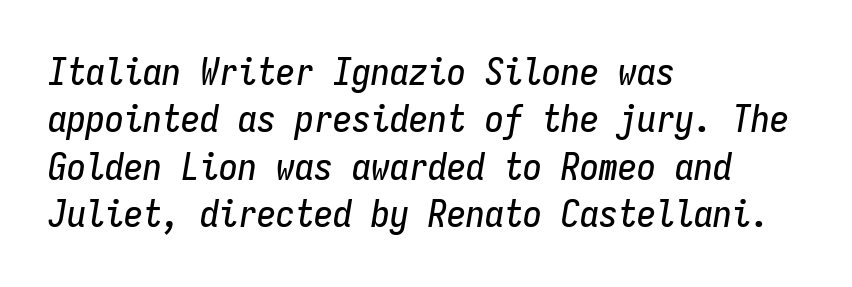
This sample uses an oblique cut, with every glyph tilted off the vertical. What stands out about the letter spacing? Nothing — it is the standard amount. The passage shown is typed in a monospace face where columns stay perfectly aligned. The lines sit at an ordinary, default distance from one another. The rag falls on the right side of this text block. The space beneath each line is pristine and unruled.
